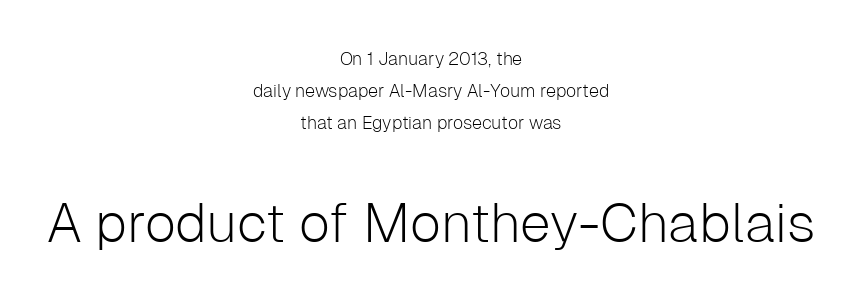
Larger block? The one below; the one above is distinctly smaller. Each letter's strokes conclude bluntly, with no projecting serifs. Words appear dense and cohesive because spacing is normal. Do the letters lean? They stand straight.
